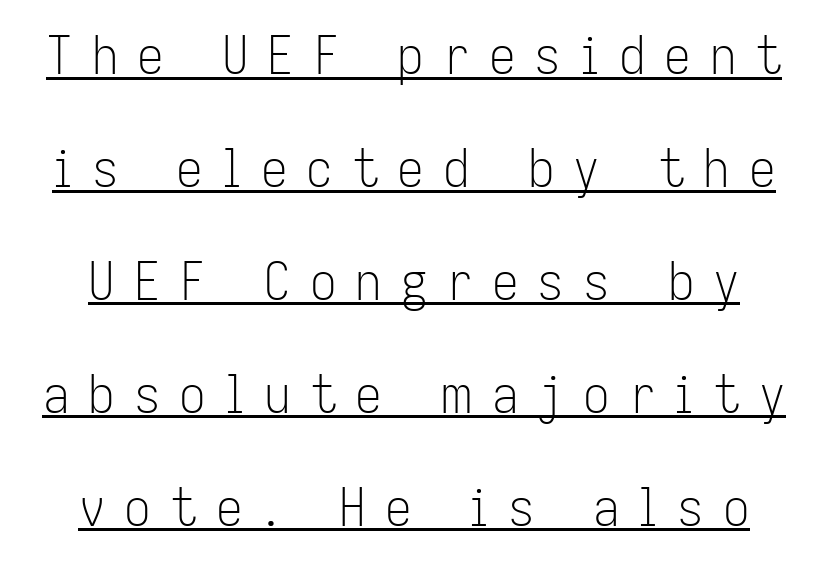
Q: Is the text bold? A: No.
Q: Is the text italic (slanted)? A: No, it is upright.
Q: Is the typeface a serif or a sans-serif typeface? A: Sans-serif.
Q: Is the text underlined? A: Yes.
Q: Is the spacing between letters normal or unusually wide? A: Unusually wide.
Q: Is the spacing between lines tight, normal or loose? A: Loose.
Q: Width (condensed, normal, or wide)? A: Condensed.
Q: Stroke contrast? A: Low.
Q: x-height? A: Medium.
Q: Monospaced? A: No.
